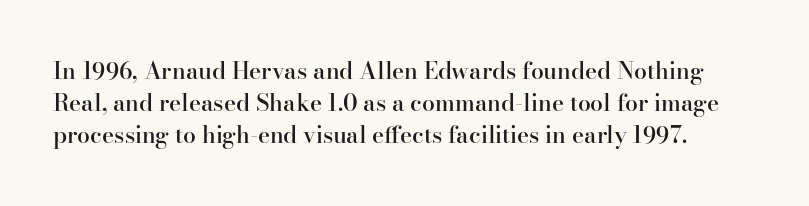
{"italic": "no", "bold": "semi", "underline": "no", "line_spacing": "normal", "line_spacing_ratio": 1.39, "letter_spacing": "normal", "letter_spacing_em": 0.0, "glyph_px": 23}
